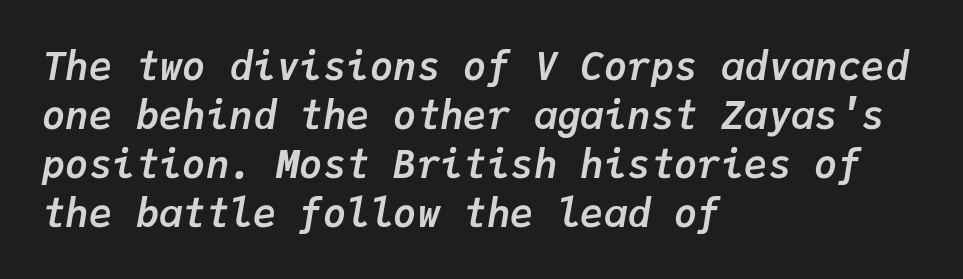
{"italic": "yes", "lean": "right", "slant_degrees": 9, "bold": "yes", "weight": "semibold", "width": "normal", "stroke_contrast": "low", "x_height": "medium", "monospaced": "yes", "underline": "no", "align": "left", "line_spacing": "normal", "line_spacing_ratio": 1.26, "letter_spacing": "normal", "letter_spacing_em": 0.0, "glyph_px": 39}
